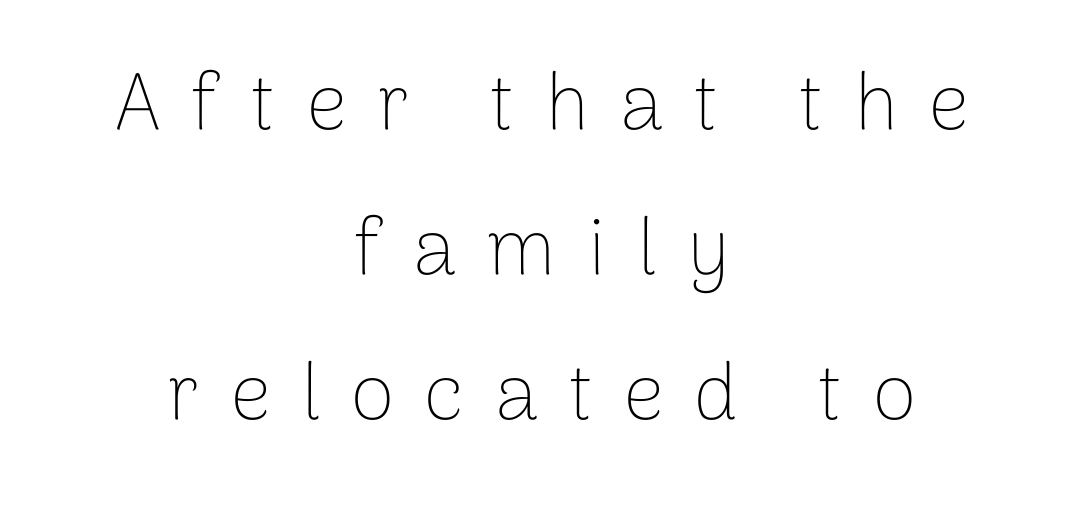
The image shows 80 px thin sans-serif type, upright; set centered, line spacing 1.81x, unusually wide letter spacing (+0.38 em), not underlined; low stroke contrast and a medium x-height.
